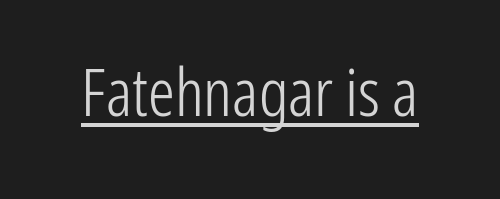
The image shows 67 px light, condensed sans-serif type, upright; set normal letter spacing, underlined; low stroke contrast and a medium x-height.
